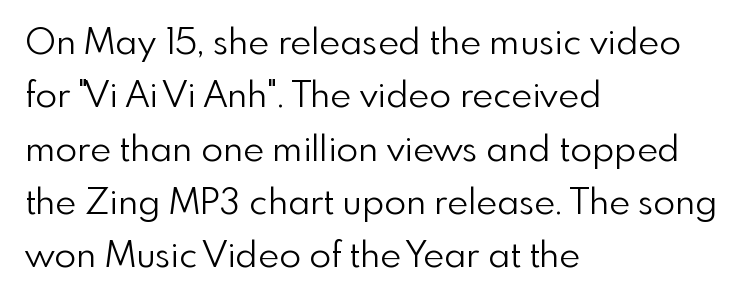
Q: Is the text bold? A: No.
Q: Is the text italic (slanted)? A: No, it is upright.
Q: Is the typeface a serif or a sans-serif typeface? A: Sans-serif.
Q: Is the text underlined? A: No.
Q: How is the paragraph aligned? A: Left-aligned.
Q: Is the spacing between letters normal or unusually wide? A: Normal.
Q: Is the spacing between lines tight, normal or loose? A: Normal.
Q: Width (condensed, normal, or wide)? A: Normal.
Q: Stroke contrast? A: Low.
Q: x-height? A: Small.
Q: Monospaced? A: No.
